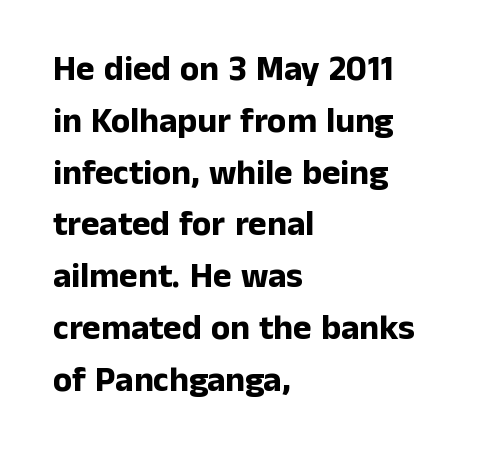
Alignment: flush left. Heft: maximum for text — a bold. The block of text has a typical density, with ordinary space between rows. The gap between lines stays unmarked.
